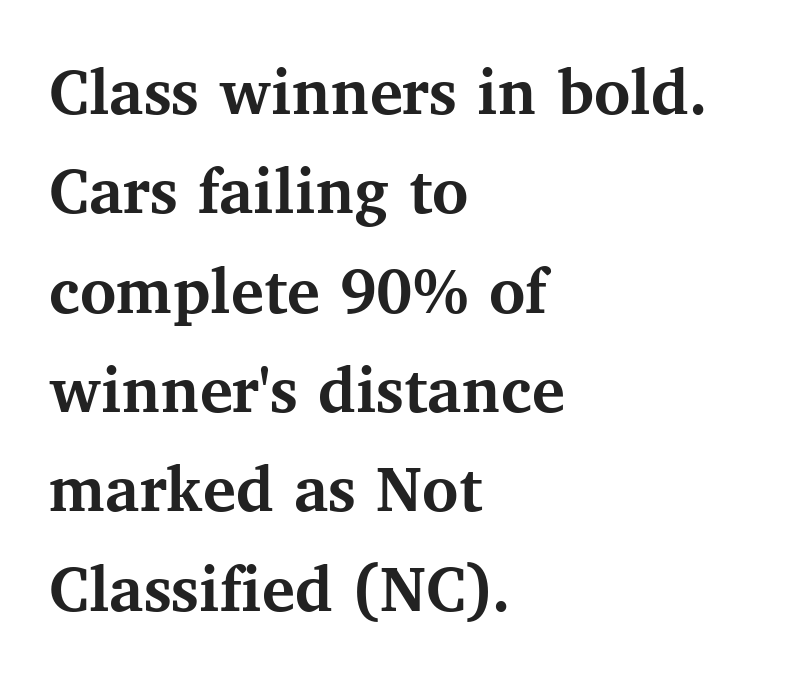
The specimen omits any rule beneath the text block's lines. Notice how descenders clear the ascenders below comfortably — that's standard leading. Typesetter's note: full bold, strokes at maximum text heaviness. All the whitespace from short lines collects on the right. Stroke terminals: seriffed. Here the designer chose a conventional face with non-uniform glyph widths.
